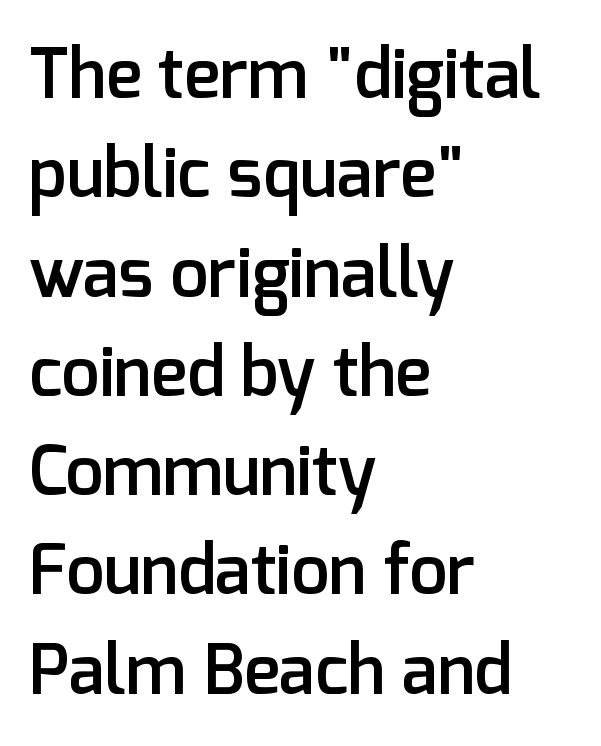
The image shows 68 px semibold sans-serif type, upright; set left-aligned, normal line spacing (1.46x), normal letter spacing, not underlined; low stroke contrast and a medium x-height.
